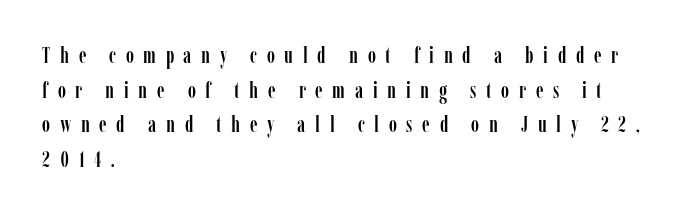
The image shows 22 px text type, upright; set left-aligned, normal line spacing (1.57x), unusually wide letter spacing (+0.44 em), not underlined.
